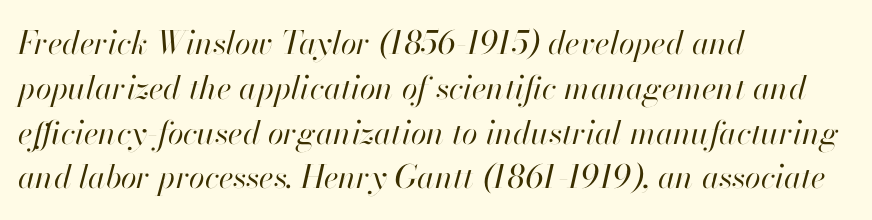
Stem width sits at or under what a default text font uses. Horizontal alignment here is leftward, the default for most running prose. The face used here is proportionally spaced, like ordinary book or web type. Nothing unusual about the tracking: characters are spaced as the font intends.
